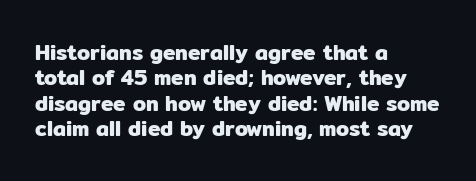
Q: Is the text italic (slanted)? A: No, it is upright.
Q: Is the text underlined? A: No.
Q: How is the paragraph aligned? A: Left-aligned.
Q: Is the spacing between letters normal or unusually wide? A: Normal.
